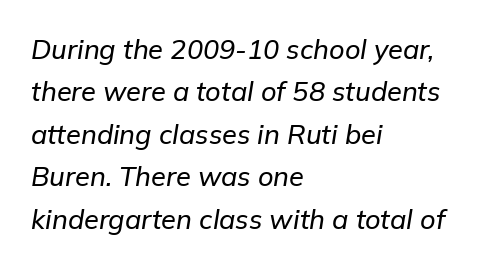
The image shows 27 px text type, italic (leaning right); set left-aligned, normal line spacing (1.57x), normal letter spacing, not underlined.
